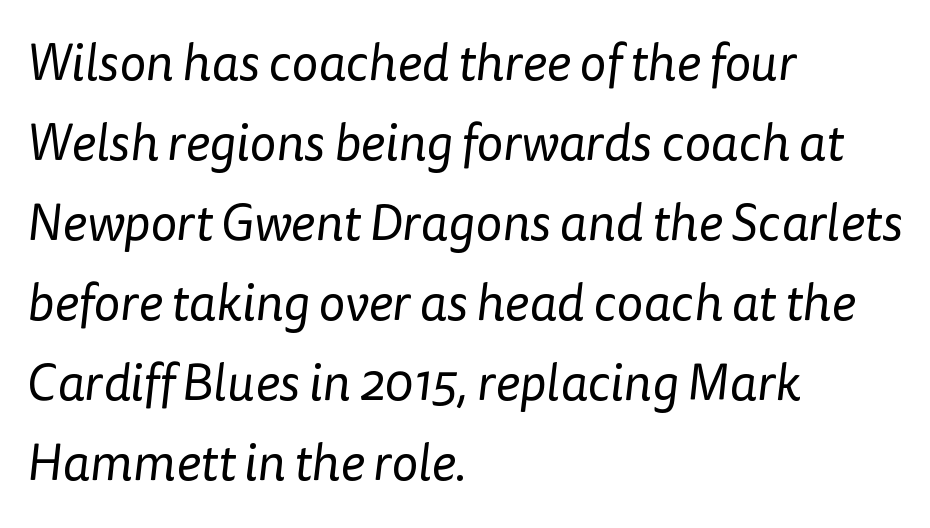
{"serif": "no", "bold": "no", "weight": "regular", "width": "normal", "stroke_contrast": "low", "x_height": "medium", "monospaced": "no", "underline": "no", "align": "left", "line_spacing": "normal", "line_spacing_ratio": 1.57, "letter_spacing": "normal", "letter_spacing_em": 0.0, "glyph_px": 51}
